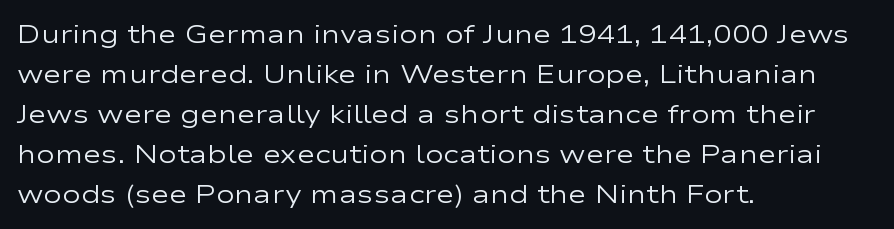
The image shows 25 px text type, upright; set left-aligned, normal line spacing (1.6x), normal letter spacing, not underlined.
